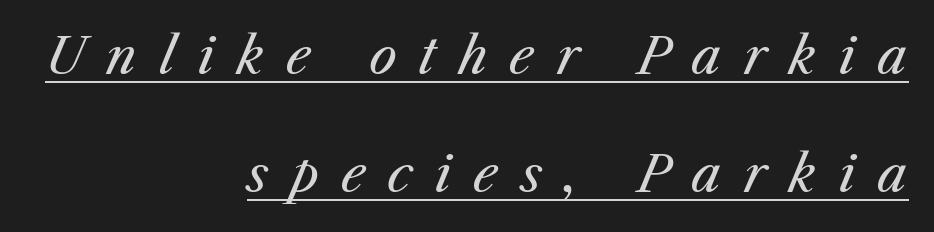
A continuous stroke trails under the words, as in a hyperlink. The rendering uses natural spacing where letterforms have individual widths. Bold? No — there's no thickening of the strokes. Leading: increased. Observe the lean: these are italic letterforms. The setting favours the right margin, as signatures and pull-quotes sometimes do.
